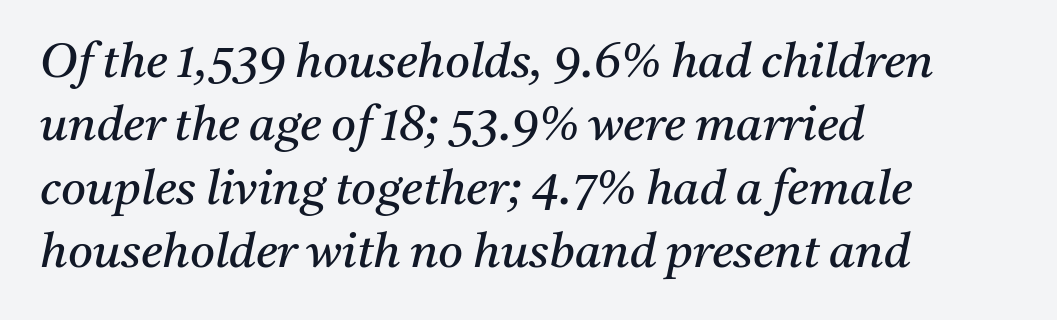
The image shows 48 px regular-weight serif type, italic (leaning right); set left-aligned, normal line spacing (1.32x), normal letter spacing, not underlined; medium stroke contrast and a medium x-height.
